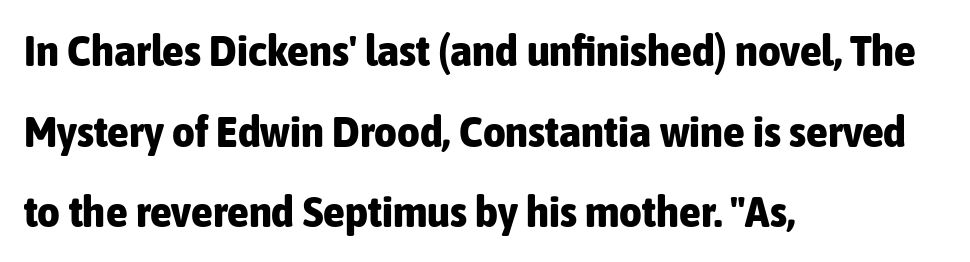
The image shows 44 px bold, condensed sans-serif type, upright; set left-aligned, line spacing 1.83x, normal letter spacing, not underlined; low stroke contrast and a medium x-height.
